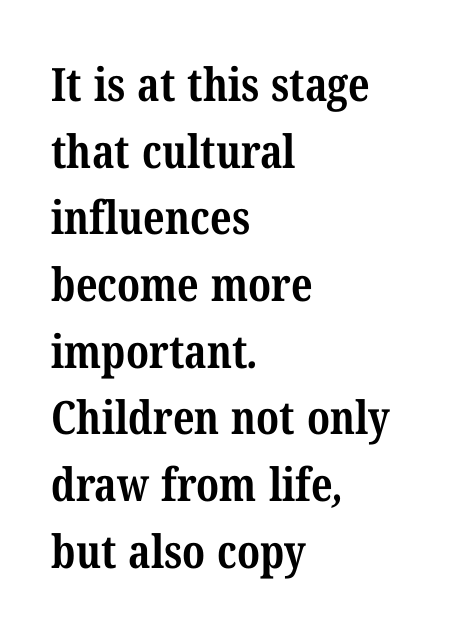
Here the designer chose a conventional face with non-uniform glyph widths. Inter-character spacing is left at the font's built-in metrics. On the weight axis this lands at bold, roughly 700. Nobody drew a line under any word here. Regarding serifs, this sample has them.
